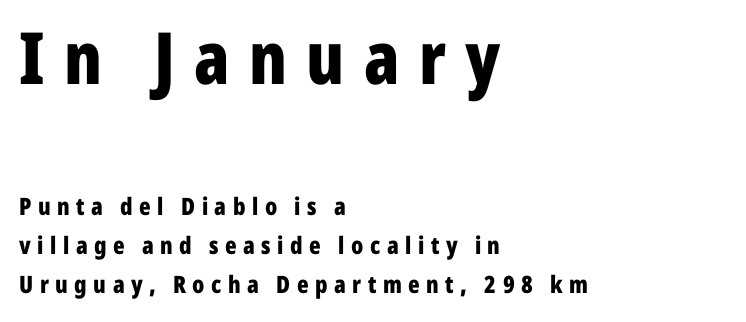
Q: Is the text bold? A: Yes.
Q: Is the text italic (slanted)? A: No, it is upright.
Q: Is the typeface a serif or a sans-serif typeface? A: Sans-serif.
Q: Is the text underlined? A: No.
Q: How is the paragraph aligned? A: Left-aligned.
Q: Is the spacing between letters normal or unusually wide? A: Unusually wide.
Q: Is the spacing between lines tight, normal or loose? A: Normal.
Q: Which block of text is set in a larger size, the first (top) or the second (bottom)? A: The first (top) one.
Q: Width (condensed, normal, or wide)? A: Condensed.
Q: Stroke contrast? A: Low.
Q: x-height? A: Medium.
Q: Monospaced? A: No.
